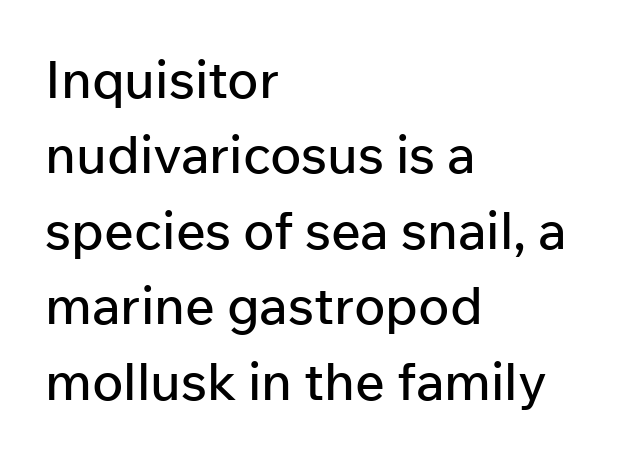
{"serif": "no", "italic": "no", "width": "normal", "stroke_contrast": "low", "x_height": "medium", "monospaced": "no", "underline": "no", "align": "left", "line_spacing": "normal", "line_spacing_ratio": 1.45, "letter_spacing": "normal", "letter_spacing_em": 0.0, "glyph_px": 52}
